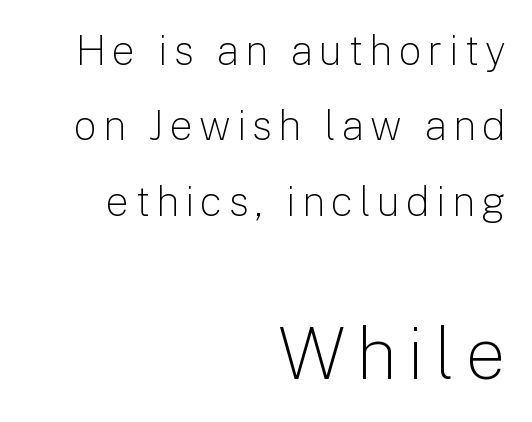
{"serif": "no", "italic": "no", "bold": "no", "weight": "light", "width": "normal", "stroke_contrast": "low", "x_height": "medium", "monospaced": "no", "underline": "no", "align": "right", "line_spacing_ratio": 1.84, "larger_block": "second", "size_ratio": 1.76, "glyph_px": 72}
